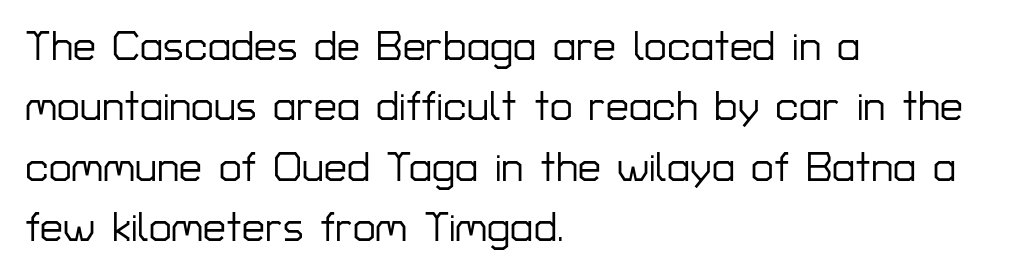
Q: Is the text italic (slanted)? A: No, it is upright.
Q: Is the typeface a serif or a sans-serif typeface? A: Sans-serif.
Q: Is the text underlined? A: No.
Q: How is the paragraph aligned? A: Left-aligned.
Q: Is the spacing between letters normal or unusually wide? A: Normal.
Q: Is the spacing between lines tight, normal or loose? A: Normal.
Q: Width (condensed, normal, or wide)? A: Normal.
Q: Stroke contrast? A: Low.
Q: x-height? A: Medium.
Q: Monospaced? A: No.
